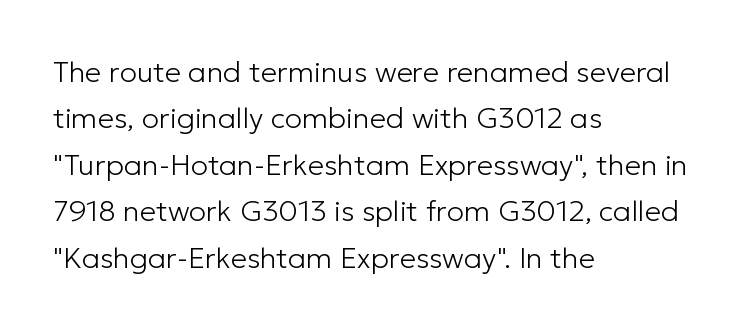
Is there any slant? The stems are plumb. You can tell from the bare stems that sans-serif type was used. How are the letters spaced? Ordinarily, with no added tracking. The line-height multiplier appears to be the usual default.
